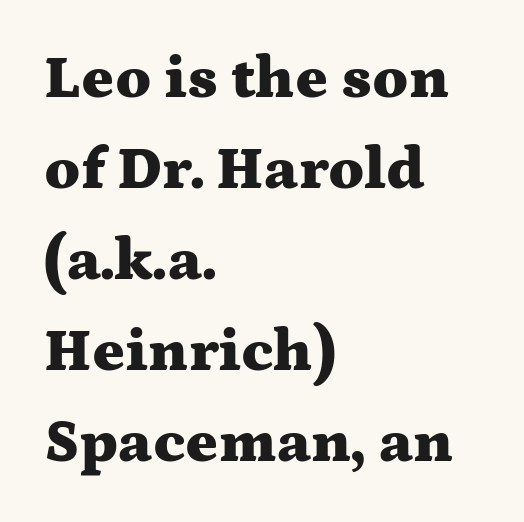
The image shows 61 px heavy, wide serif type, upright; set left-aligned, normal line spacing (1.49x), normal letter spacing, not underlined; medium stroke contrast and a medium x-height.
